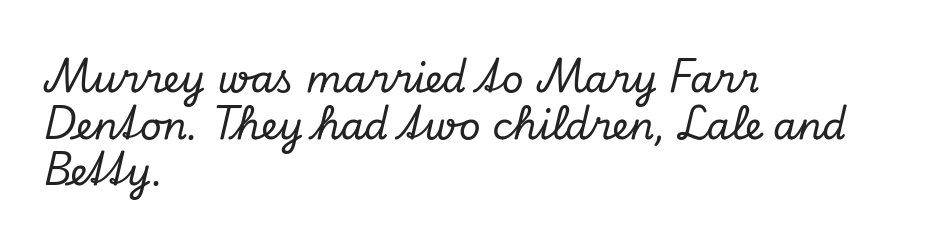
Q: Is the text italic (slanted)? A: Yes, it leans right by about 13 degrees.
Q: Is the typeface a serif or a sans-serif typeface? A: Serif.
Q: Is the text underlined? A: No.
Q: How is the paragraph aligned? A: Left-aligned.
Q: Is the spacing between letters normal or unusually wide? A: Normal.
Q: Width (condensed, normal, or wide)? A: Normal.
Q: Stroke contrast? A: Low.
Q: x-height? A: Small.
Q: Monospaced? A: No.
